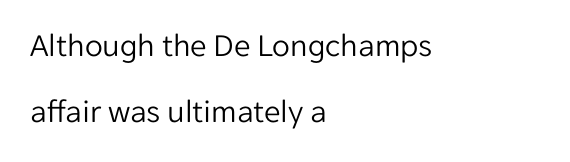
This rendering uses left alignment, leaving the right contour irregular. The type sits square on the baseline with zero lean. Each letter keeps its own natural width here, so spacing adapts to shape. You could fit nearly another row in the gap between these rows. Just letters on the line, the space beneath them empty.
